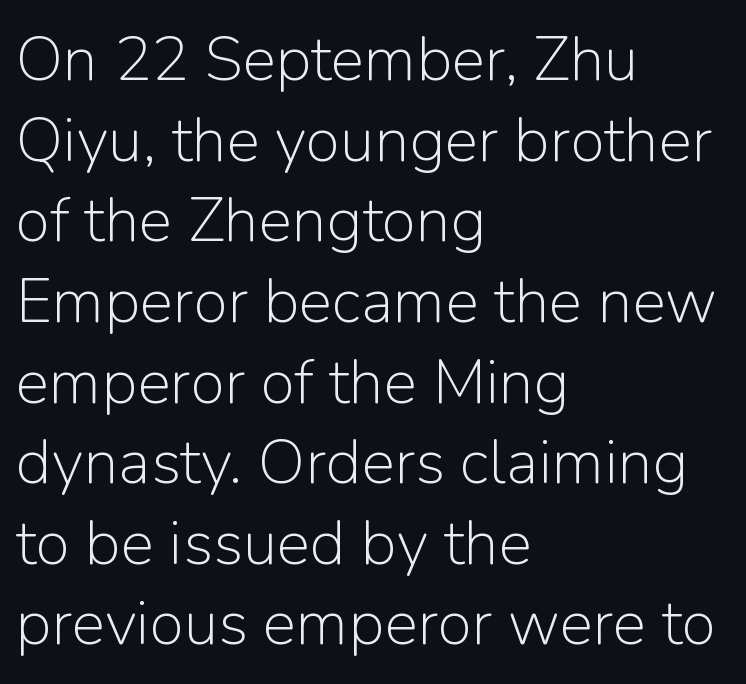
{"serif": "no", "italic": "no", "bold": "no", "weight": "light", "width": "normal", "stroke_contrast": "low", "x_height": "medium", "monospaced": "no", "underline": "no", "align": "left", "line_spacing": "normal", "line_spacing_ratio": 1.28, "letter_spacing": "normal", "letter_spacing_em": 0.0, "glyph_px": 63}
